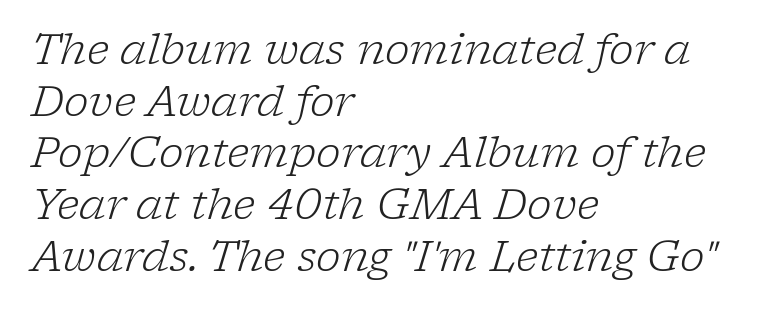
What stands out about the letter spacing? Nothing — it is the standard amount. Each line starts at the same left margin while the right side varies. Characters are canted at an angle relative to the baseline's perpendicular. Is this a fixed-width face? No — the glyphs have proportional, varying widths. The face used here is seriffed, in the tradition of book romans.
